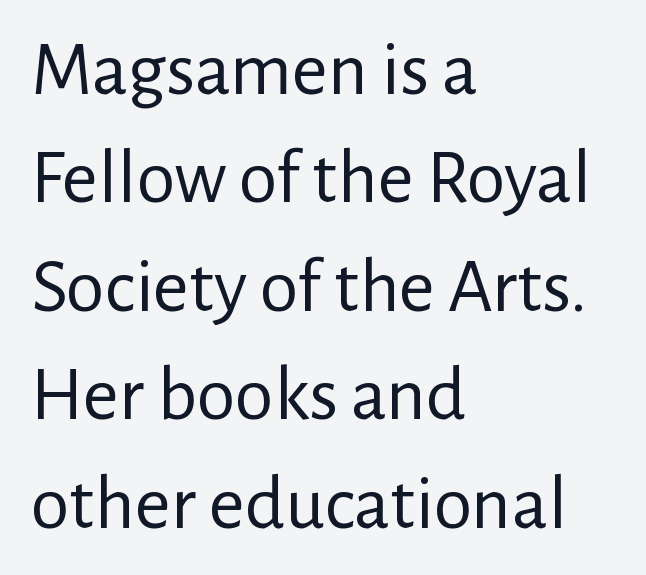
Q: Is the text bold? A: No.
Q: Is the text italic (slanted)? A: No, it is upright.
Q: Is the typeface a serif or a sans-serif typeface? A: Sans-serif.
Q: Is the text underlined? A: No.
Q: How is the paragraph aligned? A: Left-aligned.
Q: Is the spacing between letters normal or unusually wide? A: Normal.
Q: Is the spacing between lines tight, normal or loose? A: Normal.
Q: Width (condensed, normal, or wide)? A: Normal.
Q: Stroke contrast? A: Low.
Q: x-height? A: Medium.
Q: Monospaced? A: No.
